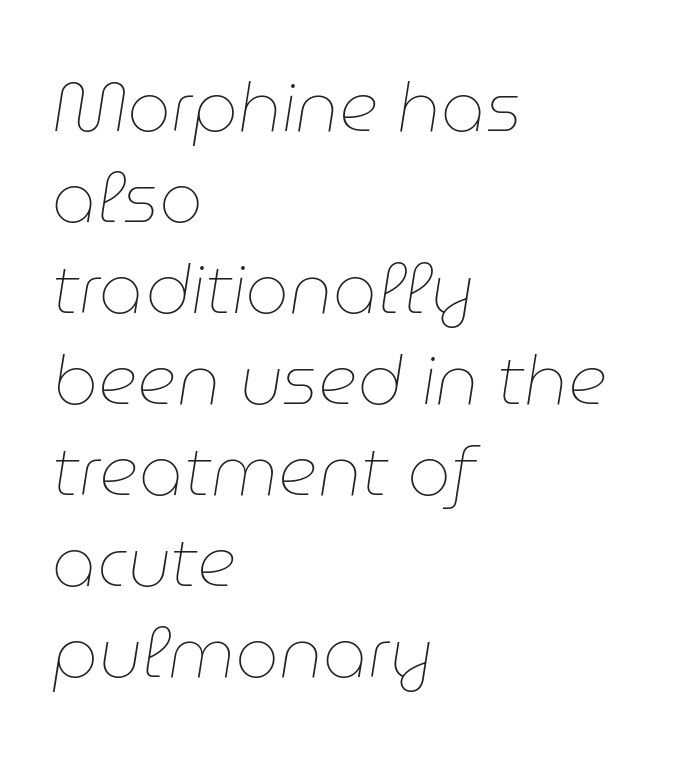
The image shows 69 px thin type, italic (leaning right); set left-aligned, normal line spacing (1.32x), normal letter spacing, not underlined; low stroke contrast and a medium x-height.
